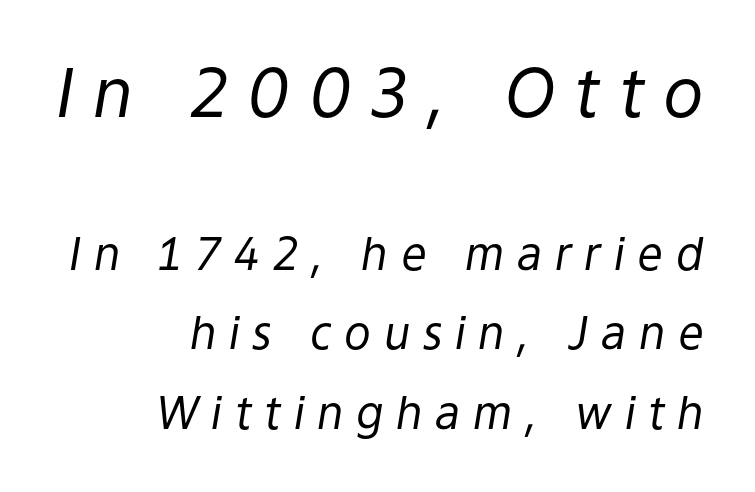
{"italic": "yes", "lean": "right", "slant_degrees": 9, "bold": "no", "weight": "regular", "width": "normal", "stroke_contrast": "low", "x_height": "medium", "monospaced": "no", "underline": "no", "align": "right", "line_spacing_ratio": 1.77, "letter_spacing": "wide", "letter_spacing_em": 0.28, "larger_block": "first", "size_ratio": 1.51, "glyph_px": 68}
